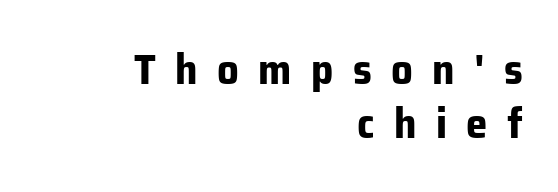
The image shows 43 px bold sans-serif type, upright; set right-aligned, normal line spacing (1.25x), unusually wide letter spacing (+0.45 em), not underlined; low stroke contrast and a medium x-height.
